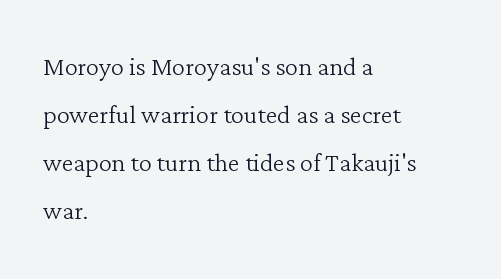
The image shows 33 px light serif type, upright; set left-aligned, normal line spacing (1.45x), normal letter spacing, not underlined; low stroke contrast and a medium x-height.
